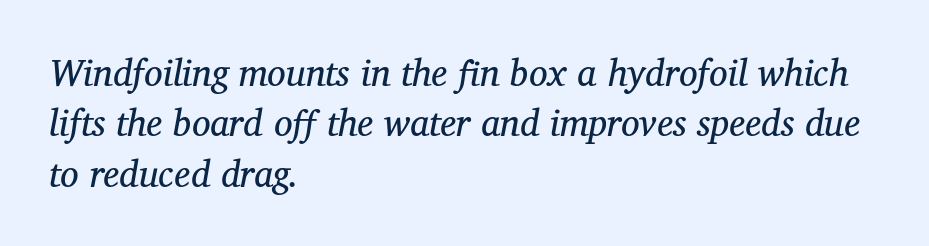
Q: Is the text bold? A: No.
Q: Is the text italic (slanted)? A: Yes, it leans right by about 12 degrees.
Q: Is the typeface a serif or a sans-serif typeface? A: Serif.
Q: Is the text underlined? A: No.
Q: How is the paragraph aligned? A: Left-aligned.
Q: Is the spacing between letters normal or unusually wide? A: Normal.
Q: Is the spacing between lines tight, normal or loose? A: Normal.
Q: Width (condensed, normal, or wide)? A: Normal.
Q: Stroke contrast? A: Medium.
Q: x-height? A: Medium.
Q: Monospaced? A: No.
